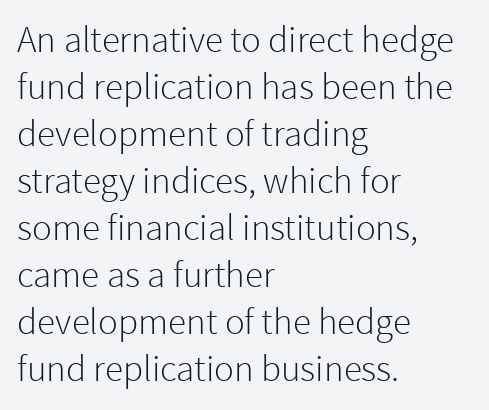
Q: Is the text bold? A: No.
Q: Is the text italic (slanted)? A: No, it is upright.
Q: Is the typeface a serif or a sans-serif typeface? A: Sans-serif.
Q: Is the text underlined? A: No.
Q: How is the paragraph aligned? A: Left-aligned.
Q: Is the spacing between letters normal or unusually wide? A: Normal.
Q: Is the spacing between lines tight, normal or loose? A: Normal.
Q: Width (condensed, normal, or wide)? A: Normal.
Q: Stroke contrast? A: Low.
Q: x-height? A: Medium.
Q: Monospaced? A: No.
